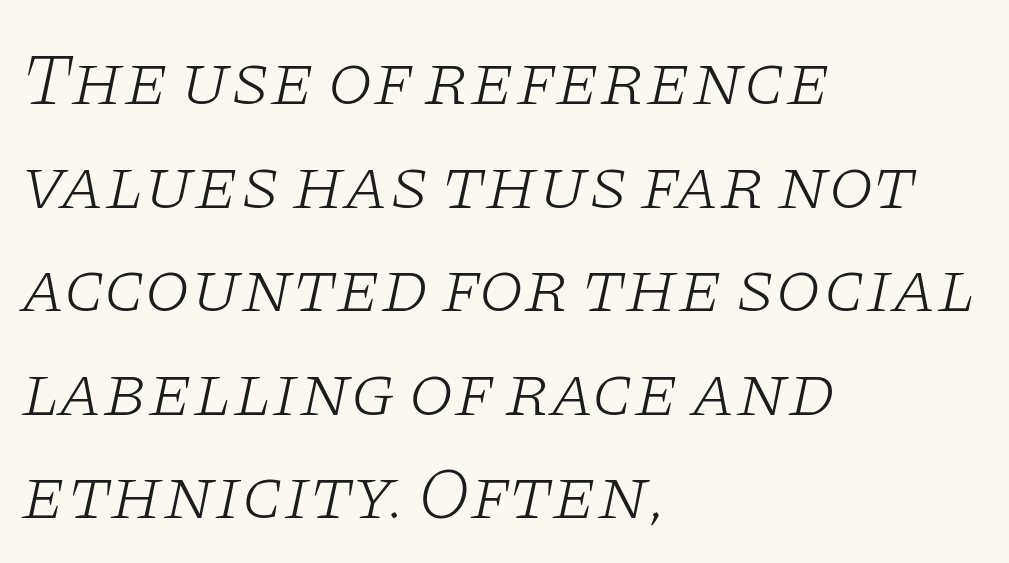
The image shows 74 px light, wide serif type, italic (leaning right); set left-aligned, normal line spacing (1.4x), normal letter spacing, not underlined; low stroke contrast and a large x-height.
